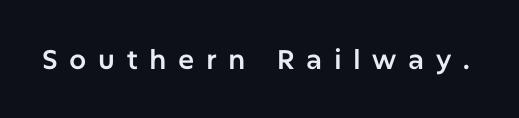
The image shows 27 px text type, upright; set unusually wide letter spacing (+0.43 em), not underlined.
